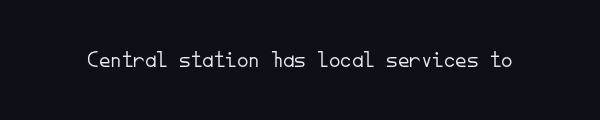
Q: Is the text bold? A: No.
Q: Is the text italic (slanted)? A: No, it is upright.
Q: Is the text underlined? A: No.
Q: Is the spacing between letters normal or unusually wide? A: Normal.
